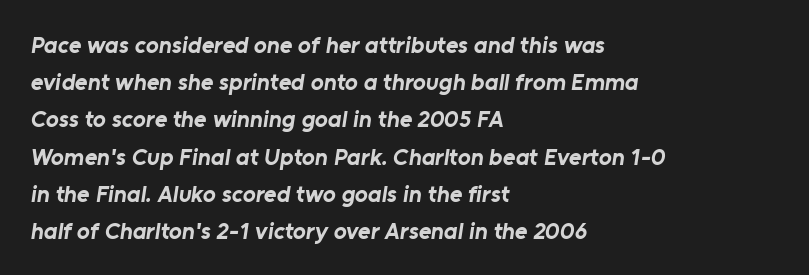
Q: Is the text bold? A: Yes.
Q: Is the text underlined? A: No.
Q: How is the paragraph aligned? A: Left-aligned.
Q: Is the spacing between letters normal or unusually wide? A: Normal.
Q: Is the spacing between lines tight, normal or loose? A: Normal.
